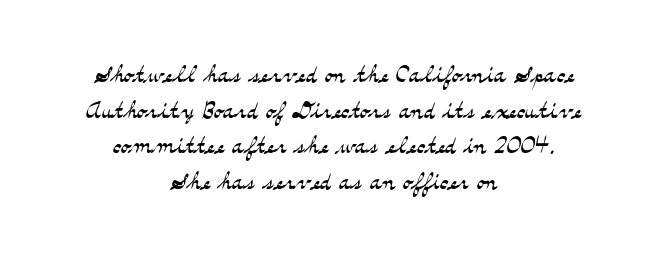
This rendering features lettering with no underline. The typeface chosen for these lines features serifs. The space between consecutive lines is stingy. Line starts and ends both wander, symmetrically.
